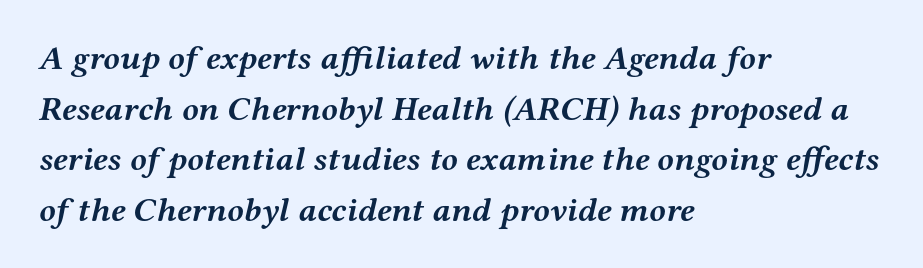
Q: Is the text bold? A: Yes.
Q: Is the text italic (slanted)? A: Yes, it leans right by about 12 degrees.
Q: Is the typeface a serif or a sans-serif typeface? A: Serif.
Q: Is the text underlined? A: No.
Q: How is the paragraph aligned? A: Left-aligned.
Q: Is the spacing between letters normal or unusually wide? A: Normal.
Q: Is the spacing between lines tight, normal or loose? A: Normal.
Q: Width (condensed, normal, or wide)? A: Wide.
Q: Stroke contrast? A: Medium.
Q: x-height? A: Medium.
Q: Monospaced? A: No.
